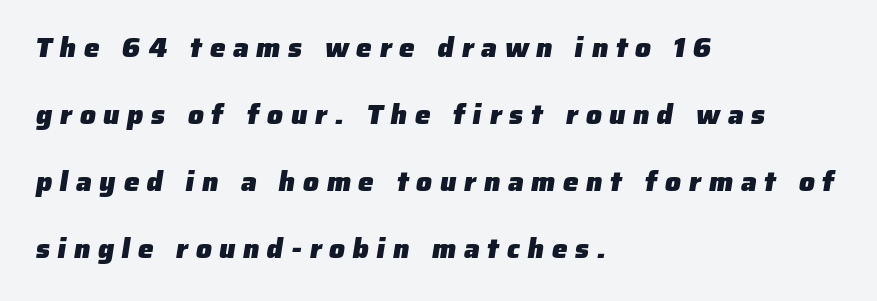
Q: Is the text bold? A: Yes.
Q: Is the typeface a serif or a sans-serif typeface? A: Sans-serif.
Q: Is the text underlined? A: No.
Q: How is the paragraph aligned? A: Left-aligned.
Q: Is the spacing between letters normal or unusually wide? A: Unusually wide.
Q: Is the spacing between lines tight, normal or loose? A: Loose.
Q: Width (condensed, normal, or wide)? A: Normal.
Q: Stroke contrast? A: Low.
Q: x-height? A: Medium.
Q: Monospaced? A: No.
